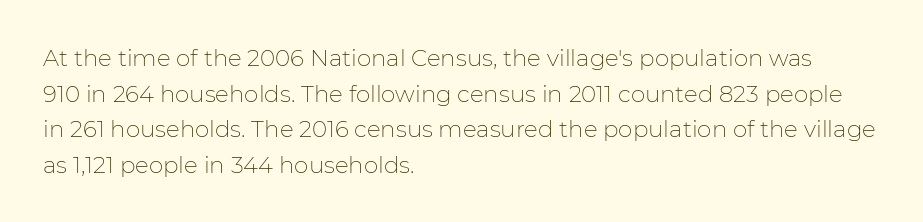
The image shows 23 px text type, upright; set left-aligned, normal line spacing (1.55x), normal letter spacing, not underlined.
